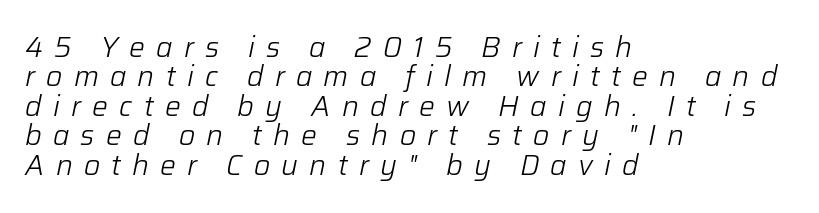
{"italic": "yes", "lean": "right", "slant_degrees": 12, "bold": "no", "weight": "light", "width": "normal", "stroke_contrast": "low", "x_height": "medium", "monospaced": "no", "underline": "no", "align": "left", "line_spacing": "tight", "line_spacing_ratio": 1.05, "letter_spacing": "wide", "letter_spacing_em": 0.4, "glyph_px": 28}
